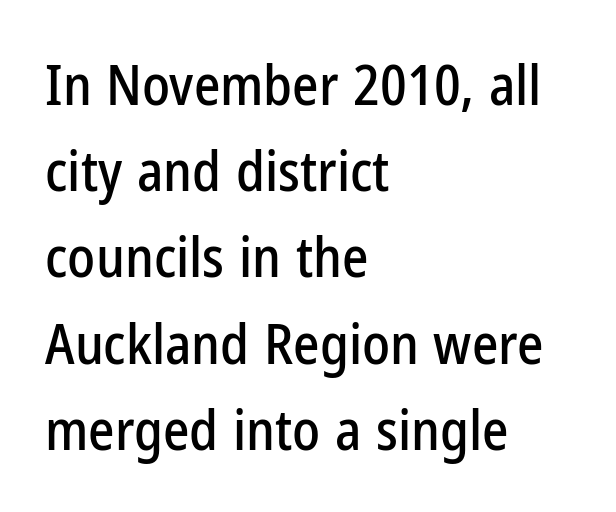
This sample has the flowing, uneven cadence of proportional lettering. A roman cut, with each character standing at attention. Is there much room between lines? A standard amount, neither cramped nor airy. Leftover space on each line is placed entirely after the last word. Caption: standard tracking, unaltered.
